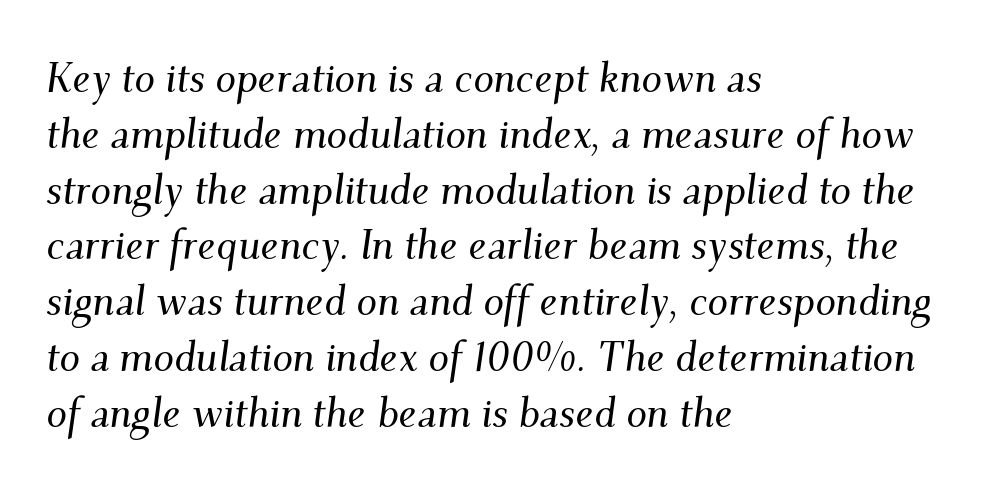
Q: Is the text italic (slanted)? A: Yes, it leans right by about 9 degrees.
Q: Is the typeface a serif or a sans-serif typeface? A: Serif.
Q: Is the text underlined? A: No.
Q: How is the paragraph aligned? A: Left-aligned.
Q: Is the spacing between letters normal or unusually wide? A: Normal.
Q: Is the spacing between lines tight, normal or loose? A: Normal.
Q: Width (condensed, normal, or wide)? A: Normal.
Q: Stroke contrast? A: Medium.
Q: x-height? A: Small.
Q: Monospaced? A: No.
